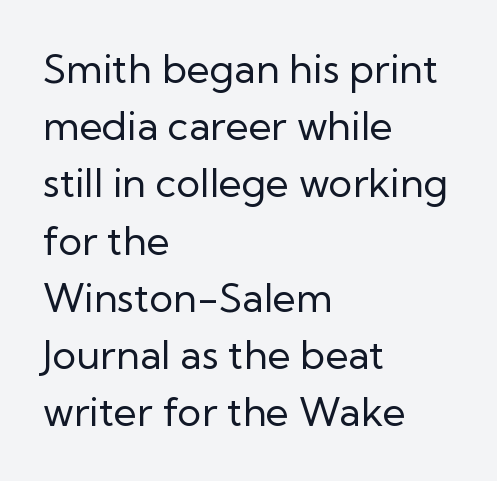
{"serif": "no", "italic": "no", "bold": "no", "weight": "regular", "width": "normal", "stroke_contrast": "low", "x_height": "medium", "monospaced": "no", "underline": "no", "align": "left", "line_spacing": "normal", "line_spacing_ratio": 1.43, "letter_spacing": "normal", "letter_spacing_em": 0.0, "glyph_px": 40}
